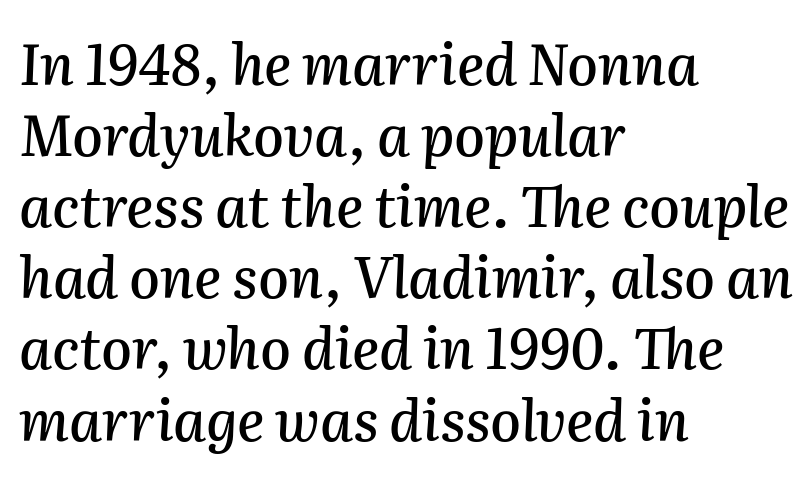
The baseline area is clear. Vertical spacing — default. The typography opts for an oblique posture over an upright one. Visually the block forms a straight wall on the left and a jagged coastline on the right. Proportional: the letters do not fall into vertical columns. Tracking here is standard; glyphs follow each other at the usual distance.
